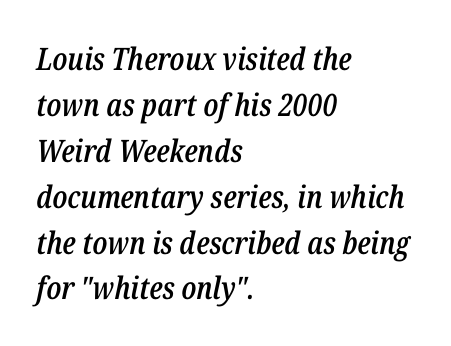
The image shows 31 px semibold, condensed type, italic (leaning right); set left-aligned, normal line spacing (1.48x), normal letter spacing, not underlined; low stroke contrast and a medium x-height.
